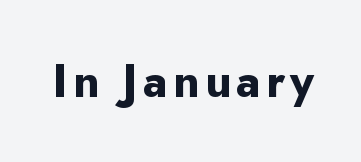
Q: Is the text bold? A: Yes.
Q: Is the text italic (slanted)? A: No, it is upright.
Q: Is the typeface a serif or a sans-serif typeface? A: Sans-serif.
Q: Is the text underlined? A: No.
Q: Width (condensed, normal, or wide)? A: Normal.
Q: Stroke contrast? A: Low.
Q: x-height? A: Small.
Q: Monospaced? A: No.
